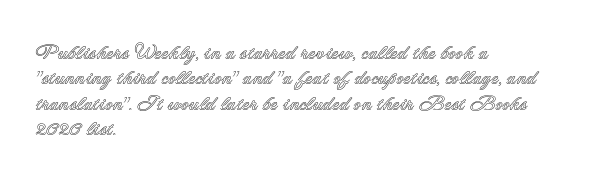
The image shows 21 px text type; set left-aligned, line spacing 1.21x, normal letter spacing, not underlined.
